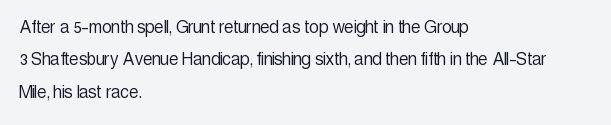
The image shows 21 px text type, upright; set left-aligned, normal line spacing (1.54x), normal letter spacing, not underlined.
